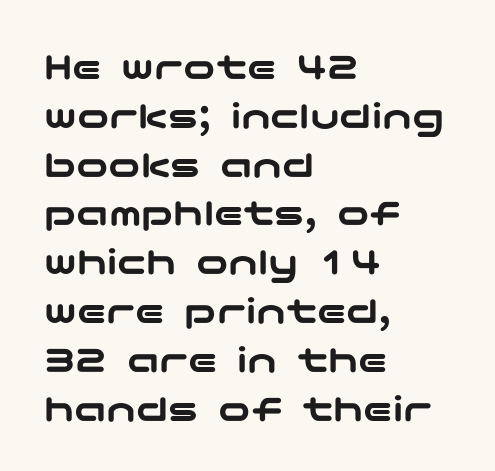
Q: Is the text italic (slanted)? A: No, it is upright.
Q: Is the typeface a serif or a sans-serif typeface? A: Sans-serif.
Q: Is the text underlined? A: No.
Q: How is the paragraph aligned? A: Left-aligned.
Q: Is the spacing between letters normal or unusually wide? A: Normal.
Q: Width (condensed, normal, or wide)? A: Wide.
Q: Stroke contrast? A: Low.
Q: x-height? A: Medium.
